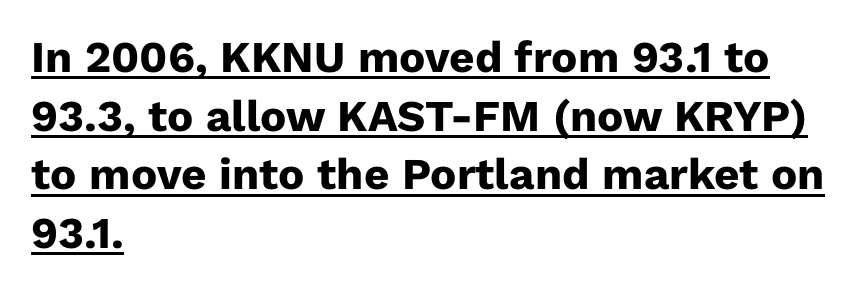
Q: Is the text bold? A: Yes.
Q: Is the text italic (slanted)? A: No, it is upright.
Q: Is the typeface a serif or a sans-serif typeface? A: Sans-serif.
Q: Is the text underlined? A: Yes.
Q: How is the paragraph aligned? A: Left-aligned.
Q: Is the spacing between letters normal or unusually wide? A: Normal.
Q: Is the spacing between lines tight, normal or loose? A: Normal.
Q: Width (condensed, normal, or wide)? A: Normal.
Q: Stroke contrast? A: Low.
Q: x-height? A: Medium.
Q: Monospaced? A: No.
